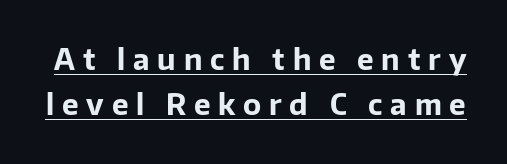
{"serif": "no", "italic": "no", "bold": "yes", "weight": "bold", "width": "normal", "stroke_contrast": "low", "x_height": "medium", "monospaced": "no", "underline": "yes", "line_spacing": "normal", "line_spacing_ratio": 1.62, "letter_spacing": "wide", "letter_spacing_em": 0.28, "glyph_px": 28}
